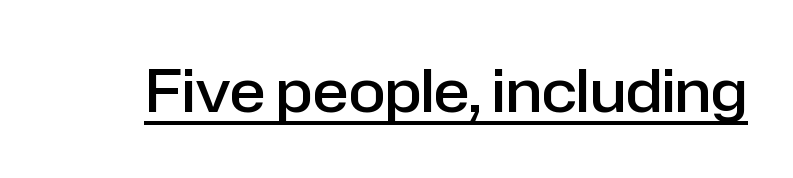
The image shows 60 px semibold sans-serif type, upright; set normal letter spacing, underlined; low stroke contrast and a medium x-height.
